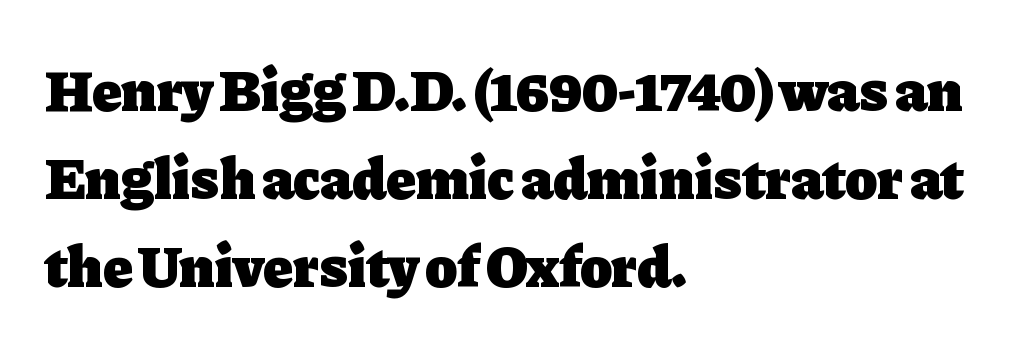
Does the lettering tilt? It doesn't — this is upright. These lines are rendered in a variable-pitch font. This sample is left-justified, so line endings fall wherever the words run out. The passage shown has conventional tracking throughout. In terms of weight, the rendering is a true, heavy bold.
